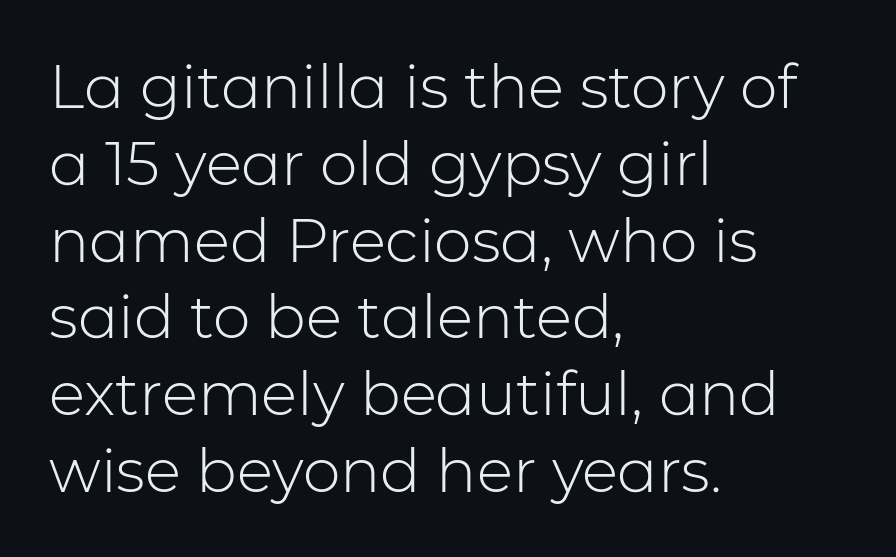
Heft: none added — not bold. Does the lettering tilt? It doesn't — this is upright. A sans-serif font was chosen for this passage. Varying glyph widths throughout — classic text-font behaviour.
